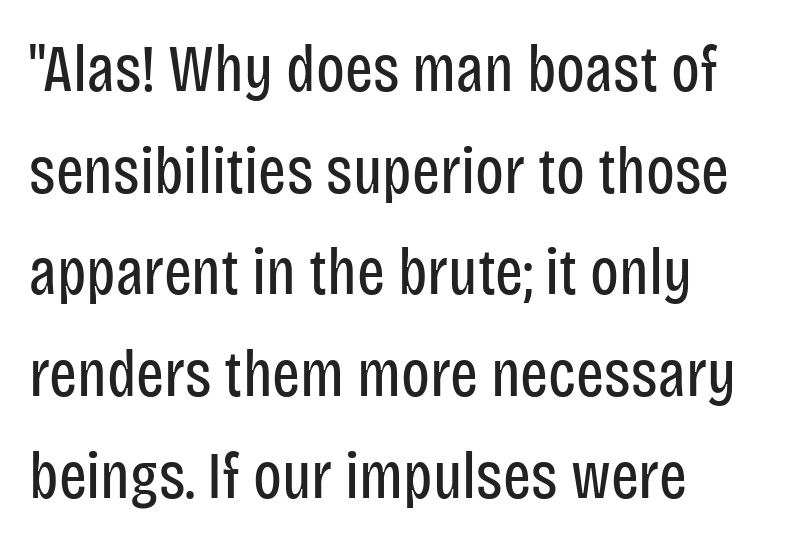
Q: Is the text bold? A: No.
Q: Is the text italic (slanted)? A: No, it is upright.
Q: Is the typeface a serif or a sans-serif typeface? A: Sans-serif.
Q: Is the text underlined? A: No.
Q: How is the paragraph aligned? A: Left-aligned.
Q: Is the spacing between letters normal or unusually wide? A: Normal.
Q: Is the spacing between lines tight, normal or loose? A: Normal.
Q: Width (condensed, normal, or wide)? A: Condensed.
Q: Stroke contrast? A: Low.
Q: x-height? A: Large.
Q: Monospaced? A: No.
